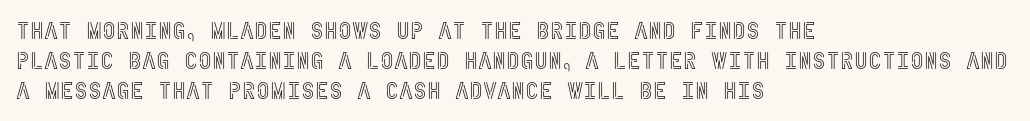
Q: Is the text italic (slanted)? A: No, it is upright.
Q: Is the text underlined? A: No.
Q: How is the paragraph aligned? A: Left-aligned.
Q: Is the spacing between letters normal or unusually wide? A: Normal.
Q: Is the spacing between lines tight, normal or loose? A: Normal.
